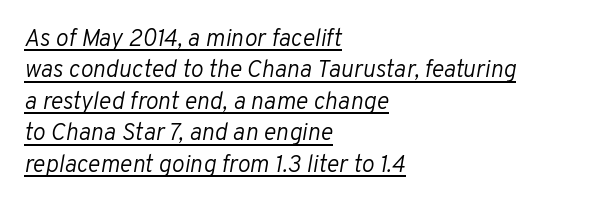
Q: Is the text bold? A: No.
Q: Is the text italic (slanted)? A: Yes, it leans right by about 10 degrees.
Q: Is the text underlined? A: Yes.
Q: How is the paragraph aligned? A: Left-aligned.
Q: Is the spacing between letters normal or unusually wide? A: Normal.
Q: Is the spacing between lines tight, normal or loose? A: Normal.
